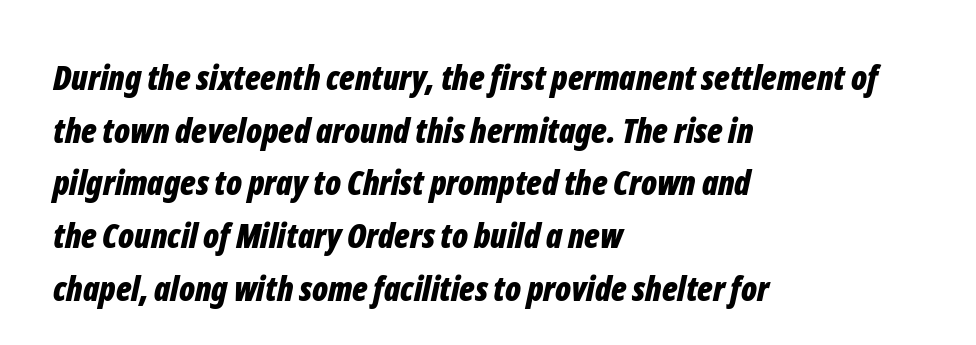
The font's italic variant was chosen for this text. Weight check: bold — yes, fully. The specimen omits any rule beneath the text block's lines. A classic flush-left, rag-right setting is used for this passage. Nobody touched the tracking dial on this one. Normally led — the rows are evenly, conventionally spaced.
